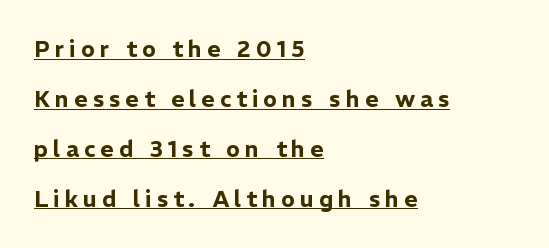
Line starts are locked; line ends wander. Spacing between characters has been opened up far beyond the box default. It's the straight-up-and-down kind of type. Underlining? Definitely there.
